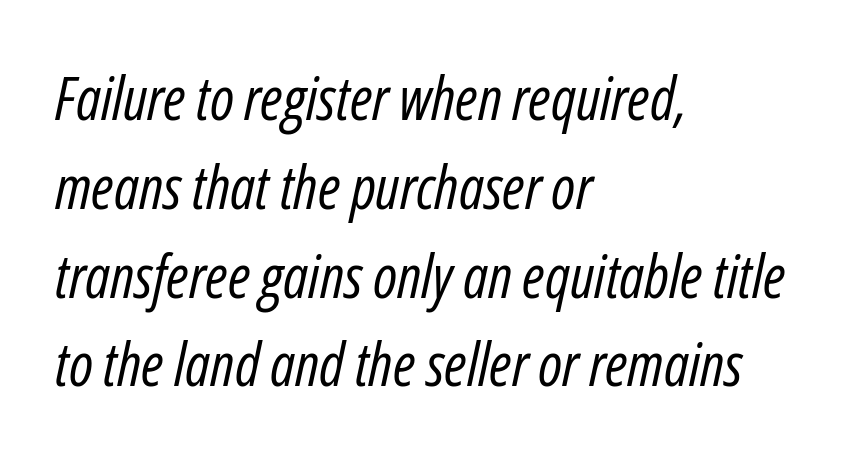
{"italic": "yes", "lean": "right", "slant_degrees": 12, "bold": "no", "weight": "regular", "width": "condensed", "stroke_contrast": "low", "x_height": "medium", "monospaced": "no", "underline": "no", "align": "left", "line_spacing": "normal", "line_spacing_ratio": 1.48, "letter_spacing": "normal", "letter_spacing_em": 0.0, "glyph_px": 60}
